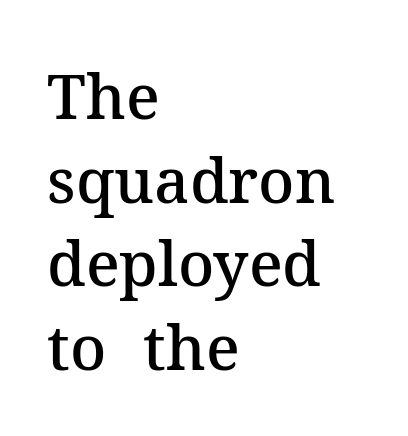
The image shows 62 px semibold serif type, upright; set left-aligned, normal line spacing (1.35x), normal letter spacing, not underlined; medium stroke contrast and a medium x-height.
